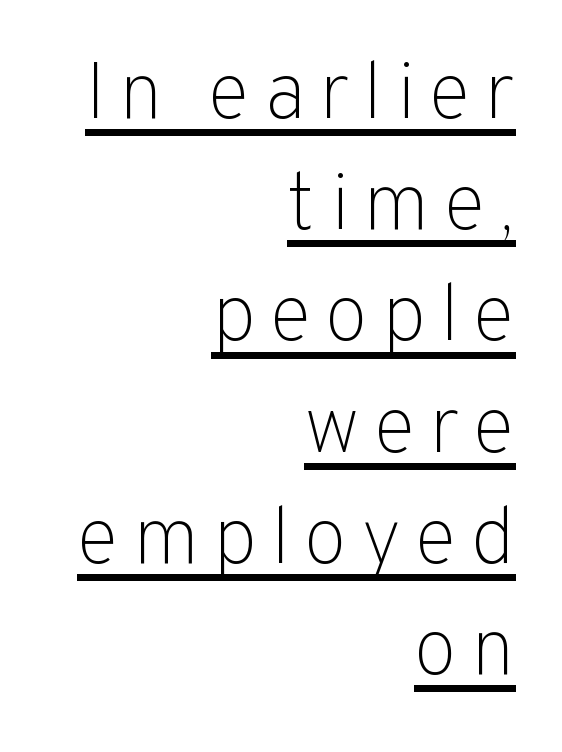
{"serif": "no", "italic": "no", "bold": "no", "weight": "light", "width": "normal", "stroke_contrast": "low", "x_height": "medium", "monospaced": "no", "underline": "yes", "align": "right", "line_spacing": "normal", "line_spacing_ratio": 1.39, "glyph_px": 80}
